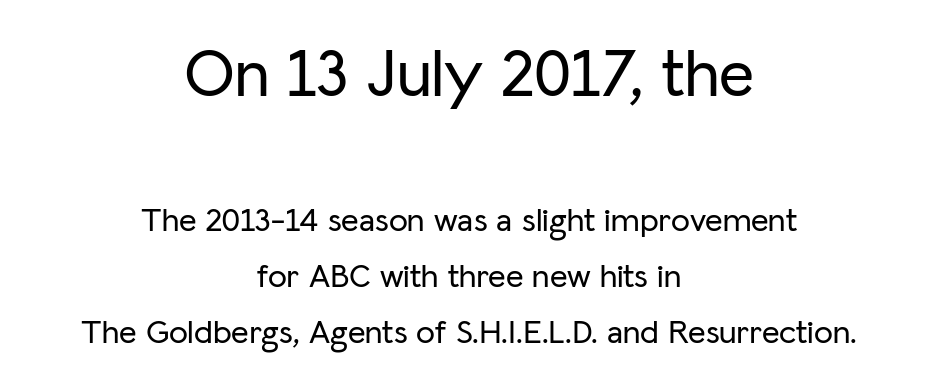
The image shows 68 px sans-serif type, upright; set centered, normal line spacing (1.65x), normal letter spacing, not underlined; the first (top) block is 2.0x larger; low stroke contrast and a medium x-height.
